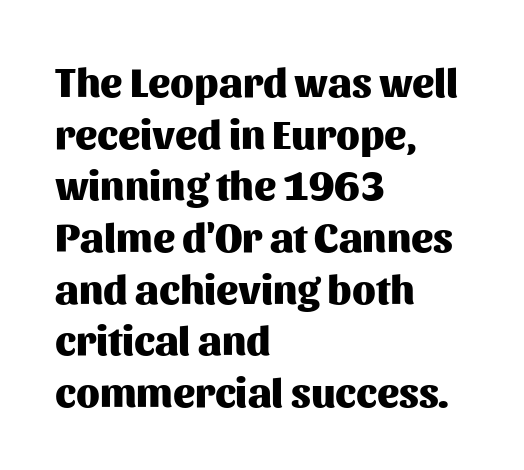
Q: Is the text bold? A: Yes.
Q: Is the text italic (slanted)? A: No, it is upright.
Q: Is the typeface a serif or a sans-serif typeface? A: Sans-serif.
Q: Is the text underlined? A: No.
Q: How is the paragraph aligned? A: Left-aligned.
Q: Is the spacing between letters normal or unusually wide? A: Normal.
Q: Is the spacing between lines tight, normal or loose? A: Normal.
Q: Width (condensed, normal, or wide)? A: Normal.
Q: Stroke contrast? A: Medium.
Q: x-height? A: Medium.
Q: Monospaced? A: No.
